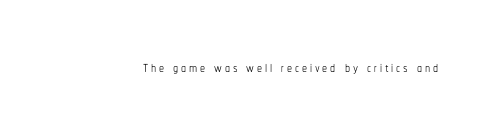
Q: Is the text bold? A: No.
Q: Is the text italic (slanted)? A: No, it is upright.
Q: Is the text underlined? A: No.
